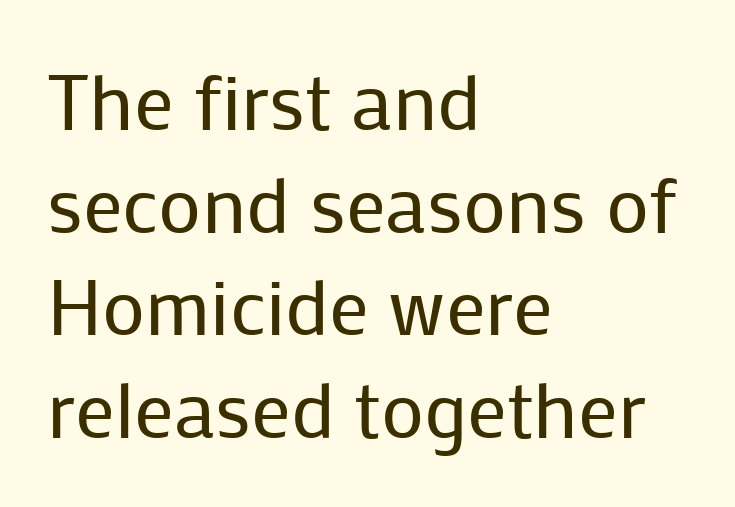
Q: Is the text bold? A: No.
Q: Is the text italic (slanted)? A: No, it is upright.
Q: Is the typeface a serif or a sans-serif typeface? A: Sans-serif.
Q: Is the text underlined? A: No.
Q: How is the paragraph aligned? A: Left-aligned.
Q: Is the spacing between letters normal or unusually wide? A: Normal.
Q: Is the spacing between lines tight, normal or loose? A: Normal.
Q: Width (condensed, normal, or wide)? A: Normal.
Q: Stroke contrast? A: Low.
Q: x-height? A: Medium.
Q: Monospaced? A: No.
